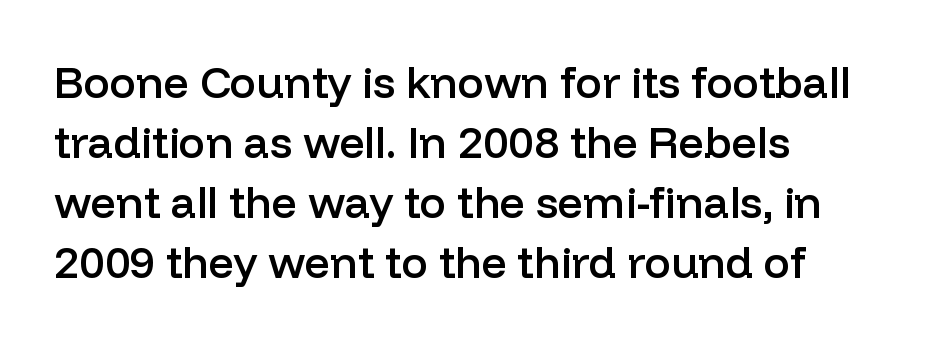
{"serif": "no", "italic": "no", "bold": "semi", "weight": "semibold", "width": "normal", "stroke_contrast": "low", "x_height": "medium", "monospaced": "no", "underline": "no", "align": "left", "line_spacing": "normal", "line_spacing_ratio": 1.36, "letter_spacing": "normal", "letter_spacing_em": 0.0, "glyph_px": 44}
